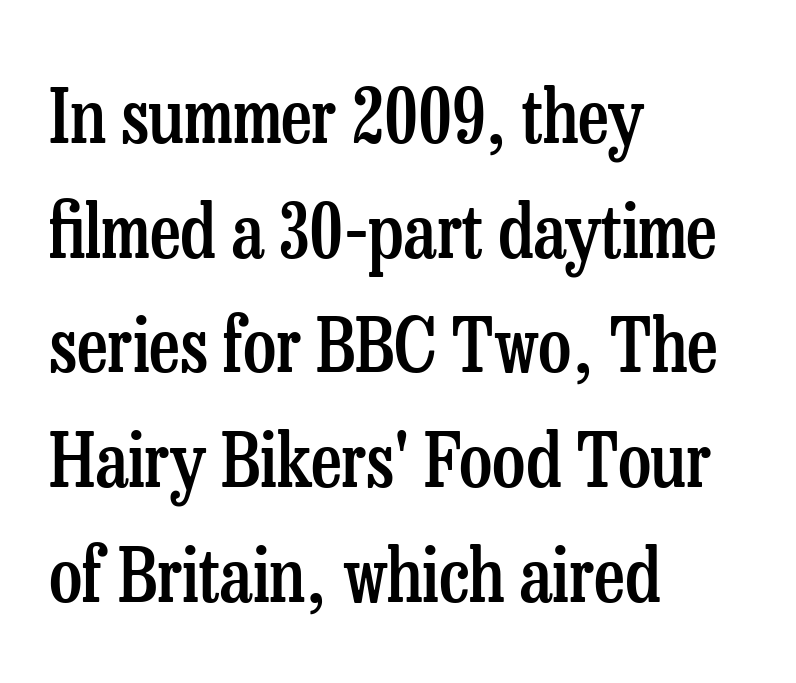
The image shows 75 px semibold, condensed serif type, upright; set left-aligned, normal line spacing (1.53x), normal letter spacing, not underlined; low stroke contrast and a medium x-height.
